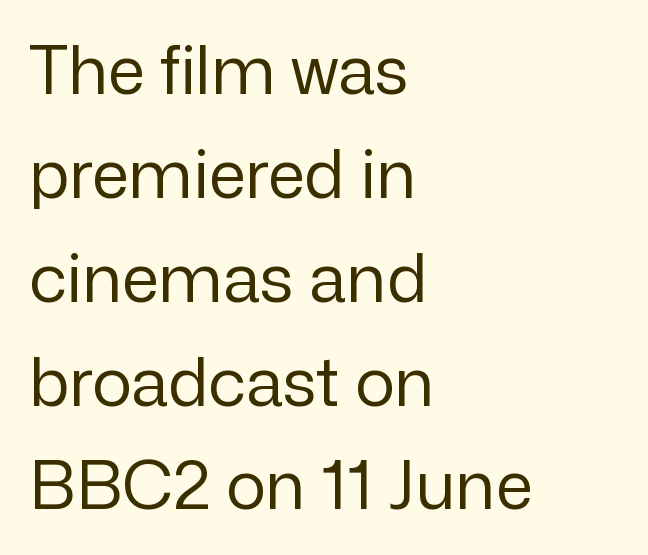
The foot of each line stays bare and open. If you measured baseline to baseline, you'd find a middling distance. In terms of letterspacing, this is plain default setting. Do the characters align in a grid? No, the font is proportional. Teacher's note: observe the even left margin — that is flush-left alignment.
